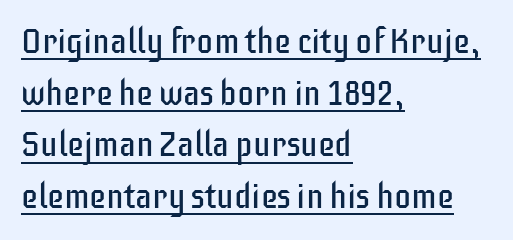
The passage shown is not bold in any degree. Does the copy run flush right? No — it runs flush left. Letter spacing: default. Character widths vary here, with narrow letters taking less room than wide ones.
